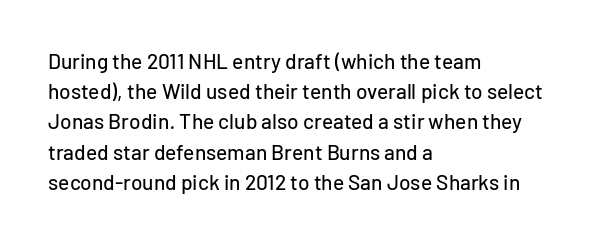
The image shows 21 px text type, upright; set left-aligned, normal line spacing (1.44x), normal letter spacing, not underlined.
